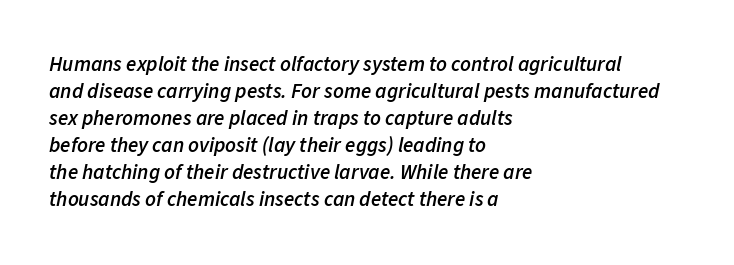
The image shows 21 px text type, italic (leaning right); set left-aligned, normal line spacing (1.29x), normal letter spacing, not underlined.
